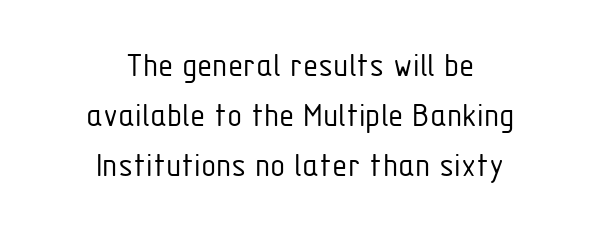
The rendering shows plain stroke endings on the letterforms — a sans-serif design. Vertical spacing — default. Looks like regular typesetting: each glyph gets only the width it needs. Is there any slant? The stems are plumb.
